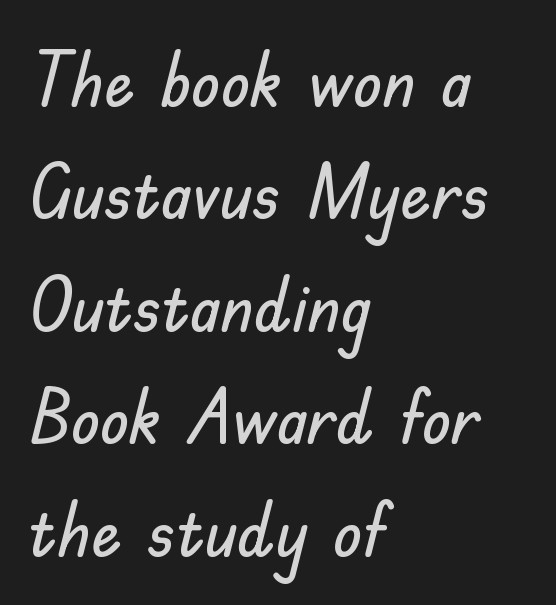
Is there much room between lines? A standard amount, neither cramped nor airy. A typesetter would call this proportional, since set widths differ per character. Regarding serifs, this sample does without them. Nothing unusual about the tracking: characters are spaced as the font intends.
